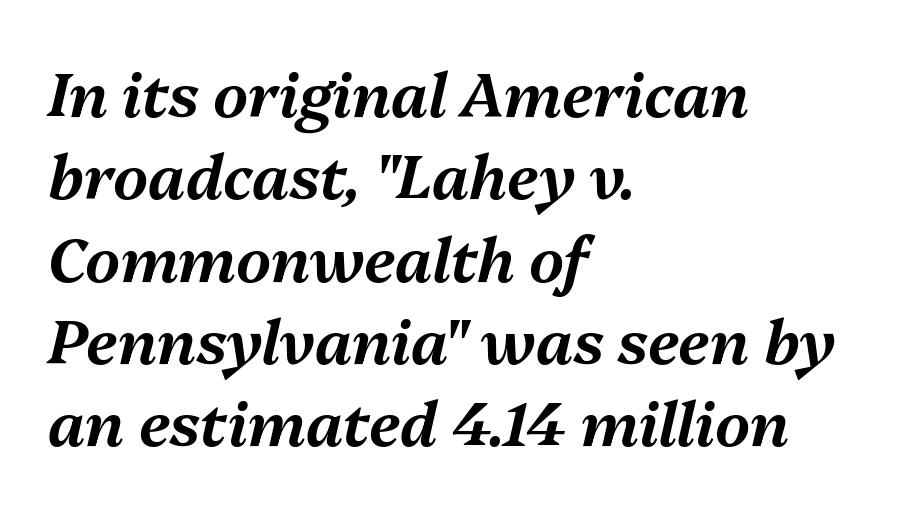
Q: Is the text italic (slanted)? A: Yes, it leans right by about 13 degrees.
Q: Is the text underlined? A: No.
Q: How is the paragraph aligned? A: Left-aligned.
Q: Is the spacing between letters normal or unusually wide? A: Normal.
Q: Is the spacing between lines tight, normal or loose? A: Normal.
Q: Width (condensed, normal, or wide)? A: Normal.
Q: Stroke contrast? A: Medium.
Q: x-height? A: Medium.
Q: Monospaced? A: No.
